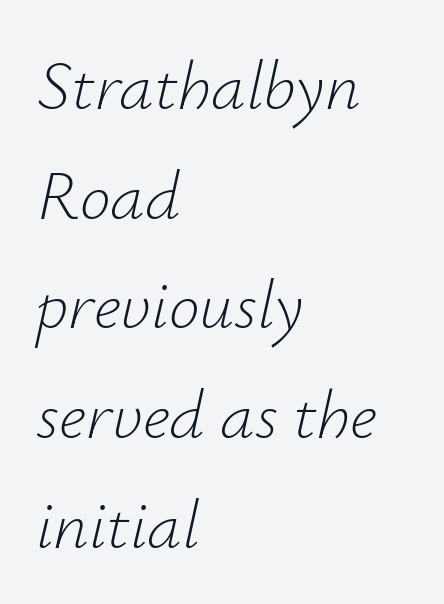
The image shows 69 px light type, italic (leaning right); set left-aligned, normal line spacing (1.59x), normal letter spacing, not underlined; low stroke contrast and a small x-height.
